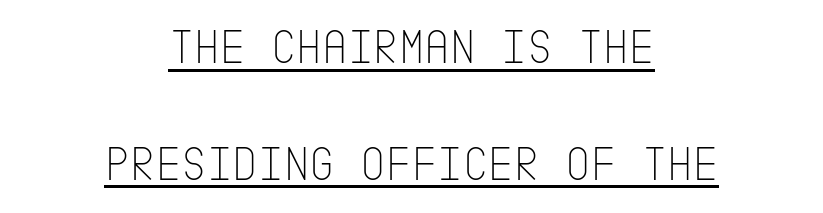
The image shows 49 px thin, condensed sans-serif type, upright; set centered, loose line spacing (2.38x), normal letter spacing, underlined; low stroke contrast and a large x-height.
